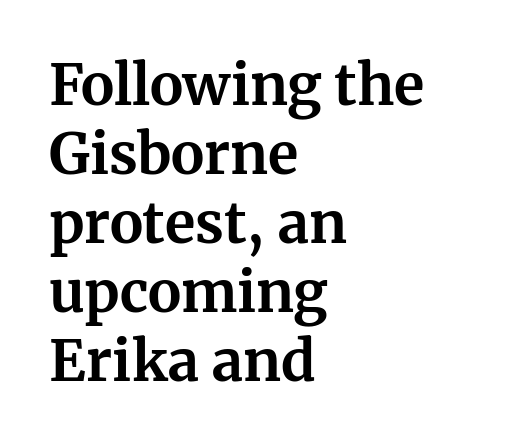
The image shows 56 px bold serif type, upright; set left-aligned, line spacing 1.23x, normal letter spacing, not underlined; medium stroke contrast and a medium x-height.
